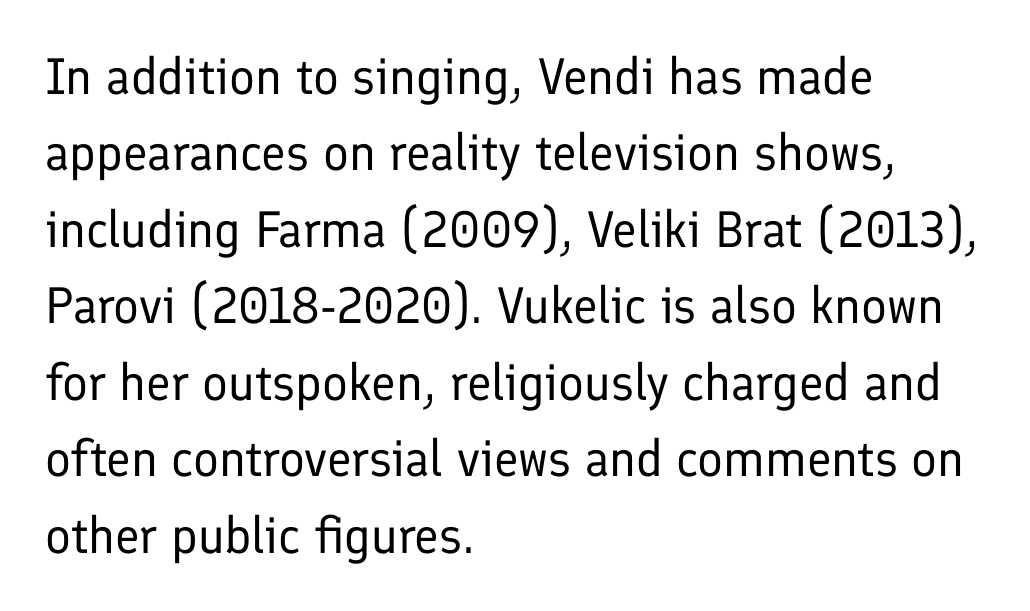
{"serif": "no", "italic": "no", "bold": "no", "weight": "regular", "width": "normal", "stroke_contrast": "low", "x_height": "medium", "monospaced": "no", "underline": "no", "align": "left", "line_spacing": "normal", "line_spacing_ratio": 1.5, "letter_spacing": "normal", "letter_spacing_em": 0.0, "glyph_px": 51}
